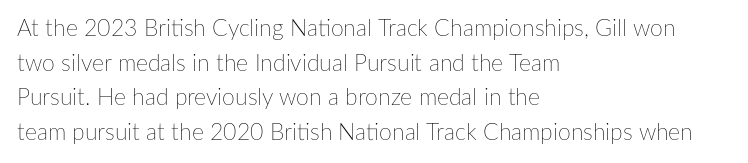
{"italic": "no", "bold": "no", "underline": "no", "align": "left", "line_spacing": "normal", "line_spacing_ratio": 1.51, "letter_spacing": "normal", "letter_spacing_em": 0.0, "glyph_px": 23}
